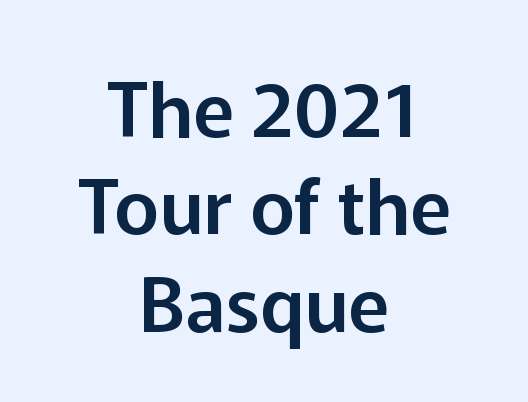
Q: Is the text italic (slanted)? A: No, it is upright.
Q: Is the typeface a serif or a sans-serif typeface? A: Sans-serif.
Q: Is the text underlined? A: No.
Q: How is the paragraph aligned? A: Centered.
Q: Is the spacing between letters normal or unusually wide? A: Normal.
Q: Is the spacing between lines tight, normal or loose? A: Normal.
Q: Width (condensed, normal, or wide)? A: Normal.
Q: Stroke contrast? A: Low.
Q: x-height? A: Medium.
Q: Monospaced? A: No.
